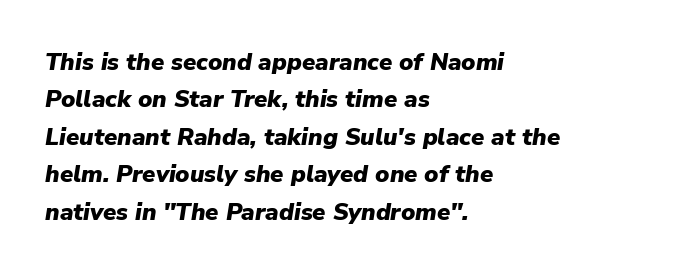
The image shows 24 px bold type, italic (leaning right); set left-aligned, normal line spacing (1.56x), normal letter spacing, not underlined.
